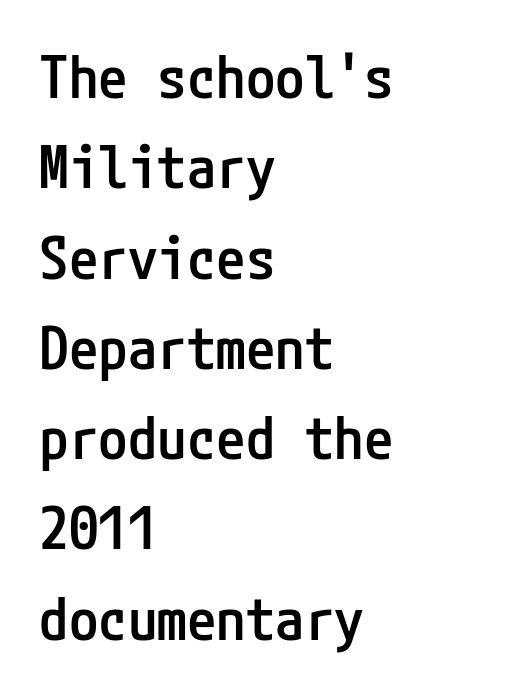
{"serif": "no", "italic": "no", "bold": "semi", "weight": "semibold", "width": "condensed", "stroke_contrast": "low", "x_height": "medium", "underline": "no", "align": "left", "line_spacing": "normal", "line_spacing_ratio": 1.53, "letter_spacing": "normal", "letter_spacing_em": 0.0, "glyph_px": 59}
